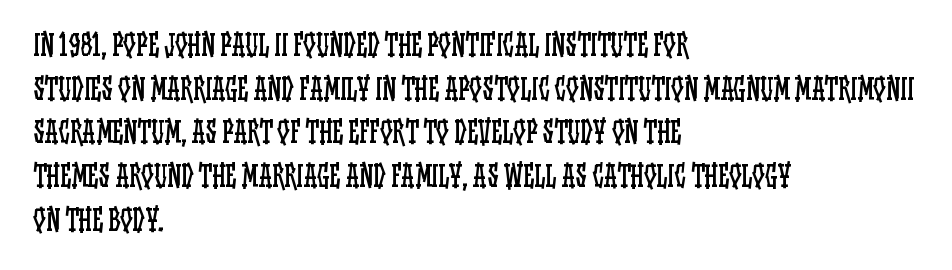
{"italic": "no", "bold": "no", "weight": "regular", "width": "condensed", "stroke_contrast": "low", "x_height": "large", "monospaced": "no", "underline": "no", "align": "left", "line_spacing": "normal", "line_spacing_ratio": 1.56, "letter_spacing": "normal", "letter_spacing_em": 0.0, "glyph_px": 28}
